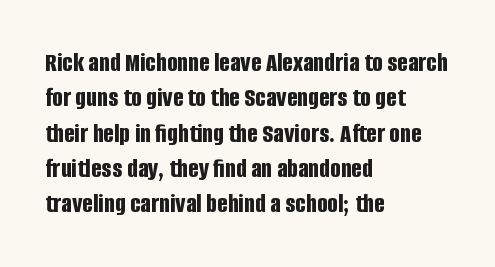
{"serif": "no", "italic": "no", "bold": "yes", "weight": "bold", "width": "condensed", "stroke_contrast": "low", "x_height": "large", "monospaced": "no", "underline": "no", "align": "left", "line_spacing": "normal", "line_spacing_ratio": 1.26, "letter_spacing": "normal", "letter_spacing_em": 0.0, "glyph_px": 28}
